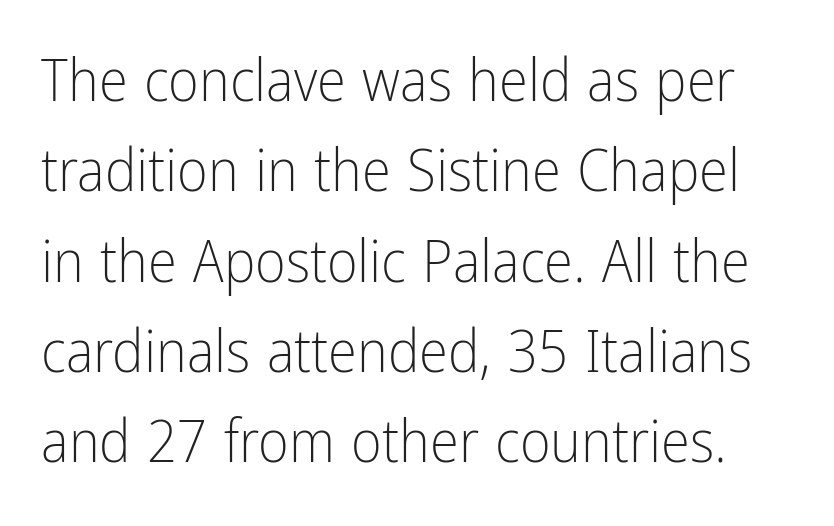
The image shows 59 px light, condensed sans-serif type, upright; set normal line spacing (1.53x), normal letter spacing, not underlined; low stroke contrast and a medium x-height.
